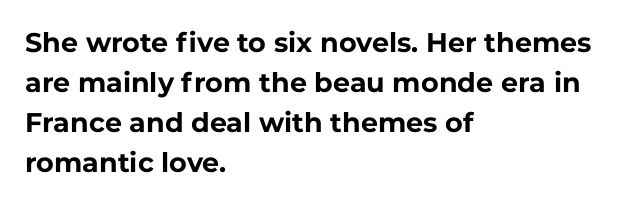
The image shows 27 px bold type, upright; set left-aligned, normal line spacing (1.48x), normal letter spacing, not underlined.
